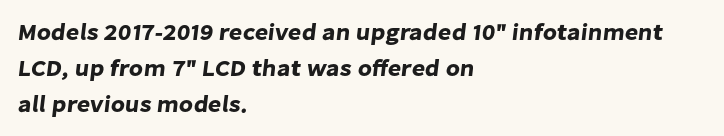
The lines sit at an ordinary, default distance from one another. The space beneath each line is pristine and unruled. These lines are set flush left with a ragged right edge. Does extra space separate the letters? No, they use regular spacing.
